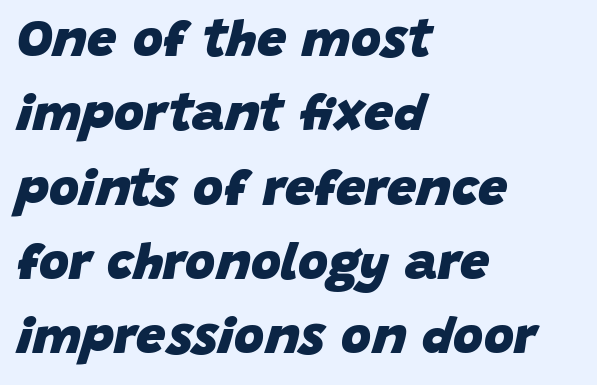
{"italic": "yes", "lean": "right", "slant_degrees": 15, "bold": "yes", "weight": "heavy", "width": "normal", "stroke_contrast": "low", "x_height": "large", "monospaced": "no", "underline": "no", "align": "left", "line_spacing": "normal", "line_spacing_ratio": 1.43, "letter_spacing": "normal", "letter_spacing_em": 0.0, "glyph_px": 52}
